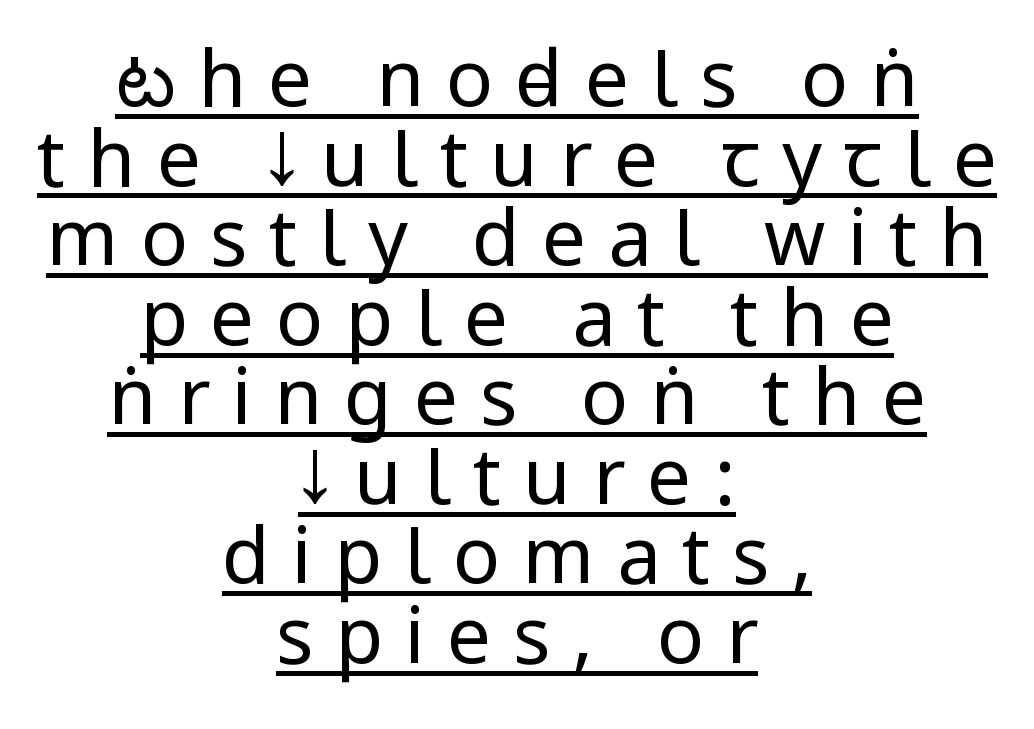
Q: Is the text bold? A: No.
Q: Is the text italic (slanted)? A: No, it is upright.
Q: Is the typeface a serif or a sans-serif typeface? A: Sans-serif.
Q: Is the text underlined? A: Yes.
Q: How is the paragraph aligned? A: Centered.
Q: Is the spacing between letters normal or unusually wide? A: Unusually wide.
Q: Is the spacing between lines tight, normal or loose? A: Tight.
Q: Width (condensed, normal, or wide)? A: Condensed.
Q: Stroke contrast? A: Low.
Q: x-height? A: Large.
Q: Monospaced? A: No.
